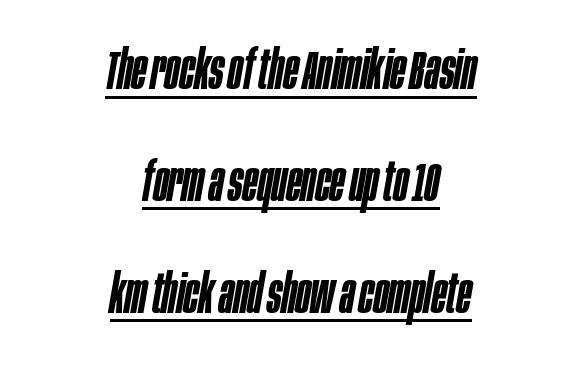
Q: Is the text bold? A: Semi-bold.
Q: Is the text italic (slanted)? A: Yes, it leans right by about 10 degrees.
Q: Is the text underlined? A: Yes.
Q: How is the paragraph aligned? A: Centered.
Q: Is the spacing between letters normal or unusually wide? A: Normal.
Q: Is the spacing between lines tight, normal or loose? A: Loose.
Q: Width (condensed, normal, or wide)? A: Condensed.
Q: Stroke contrast? A: Low.
Q: x-height? A: Large.
Q: Monospaced? A: No.
